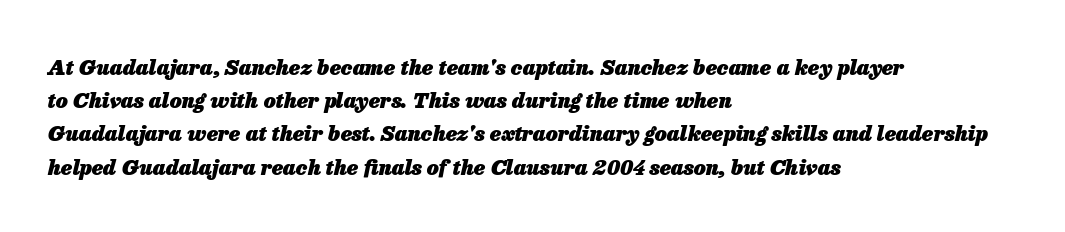
The image shows 21 px bold type, italic (leaning right); set left-aligned, normal line spacing (1.58x), normal letter spacing, not underlined.
